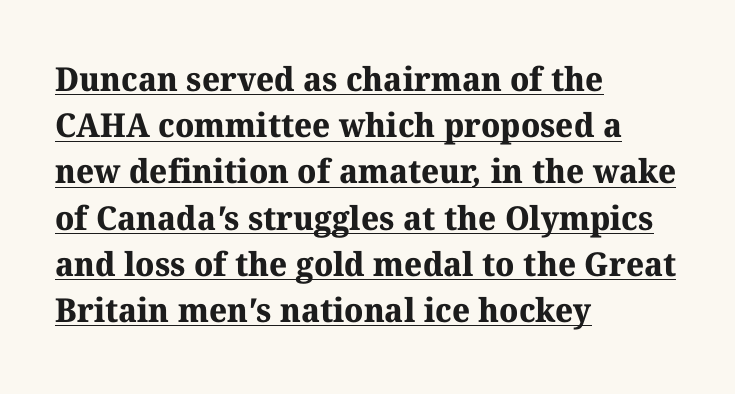
Q: Is the text bold? A: Yes.
Q: Is the typeface a serif or a sans-serif typeface? A: Serif.
Q: Is the text underlined? A: Yes.
Q: How is the paragraph aligned? A: Left-aligned.
Q: Is the spacing between letters normal or unusually wide? A: Normal.
Q: Is the spacing between lines tight, normal or loose? A: Normal.
Q: Width (condensed, normal, or wide)? A: Normal.
Q: Stroke contrast? A: Medium.
Q: x-height? A: Medium.
Q: Monospaced? A: No.
